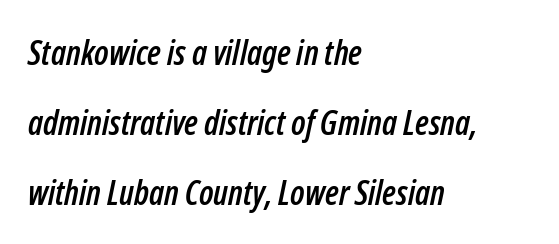
Q: Is the text italic (slanted)? A: Yes, it leans right by about 12 degrees.
Q: Is the text underlined? A: No.
Q: How is the paragraph aligned? A: Left-aligned.
Q: Is the spacing between letters normal or unusually wide? A: Normal.
Q: Is the spacing between lines tight, normal or loose? A: Loose.
Q: Width (condensed, normal, or wide)? A: Condensed.
Q: Stroke contrast? A: Low.
Q: x-height? A: Medium.
Q: Monospaced? A: No.
